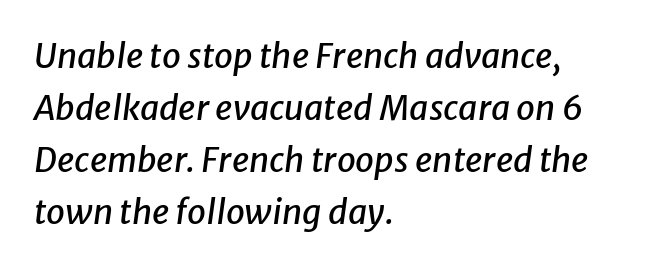
It's the slanting kind of type. One-word summary of the alignment: left. Regarding leading, the lines here are spaced in the standard way. The specimen omits any rule beneath the text block's lines. Is this a fixed-width face? No — the glyphs have proportional, varying widths.
